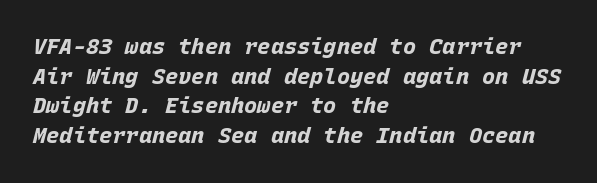
The image shows 22 px bold type, italic (leaning right); set left-aligned, normal line spacing (1.35x), normal letter spacing, not underlined.
